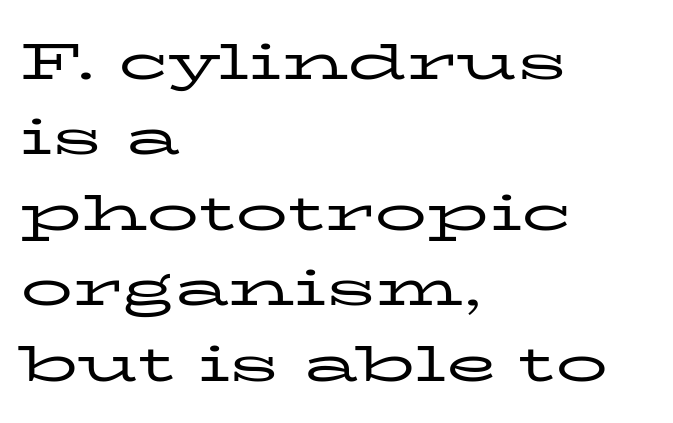
The image shows 52 px regular-weight, wide serif type, upright; set left-aligned, normal line spacing (1.45x), normal letter spacing, not underlined; low stroke contrast and a medium x-height.
